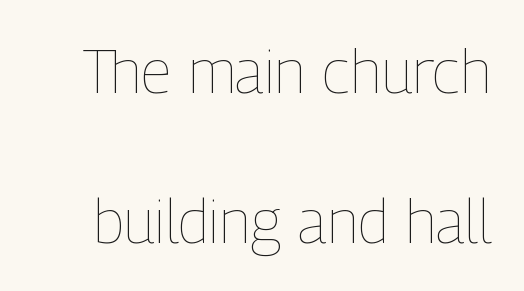
The leading is generous, giving the passage an open texture. Decoration check: the copy has no underline. You could not count columns in this text — the font is proportionally spaced. What stands out about the letter spacing? Nothing — it is the standard amount. Each stroke keeps to a modest, everyday thickness or less.
